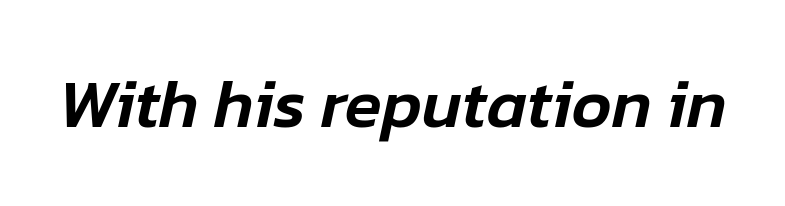
{"italic": "yes", "lean": "right", "slant_degrees": 12, "width": "normal", "stroke_contrast": "low", "x_height": "medium", "monospaced": "no", "underline": "no", "letter_spacing": "normal", "letter_spacing_em": 0.0, "glyph_px": 68}
